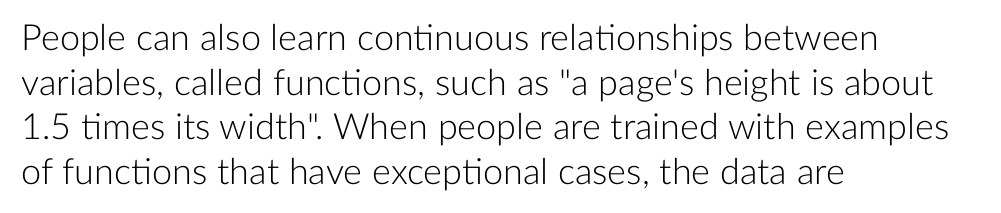
The image shows 36 px light sans-serif type, upright; set left-aligned, line spacing 1.24x, normal letter spacing, not underlined; low stroke contrast and a medium x-height.
